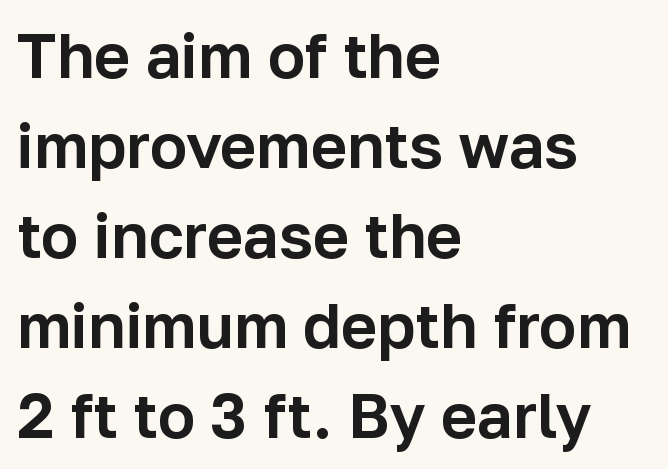
The image shows 62 px sans-serif type, upright; set left-aligned, normal line spacing (1.45x), normal letter spacing, not underlined; low stroke contrast and a medium x-height.
